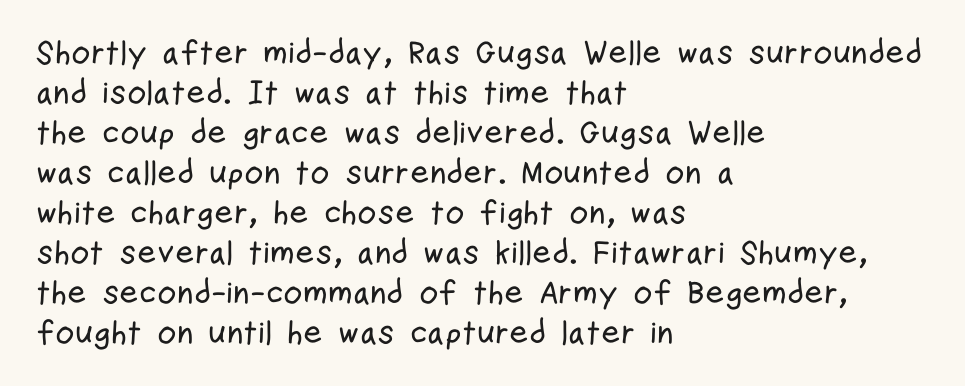
The image shows 33 px condensed sans-serif type, upright; set left-aligned, line spacing 1.21x, normal letter spacing, not underlined; low stroke contrast and a medium x-height.
